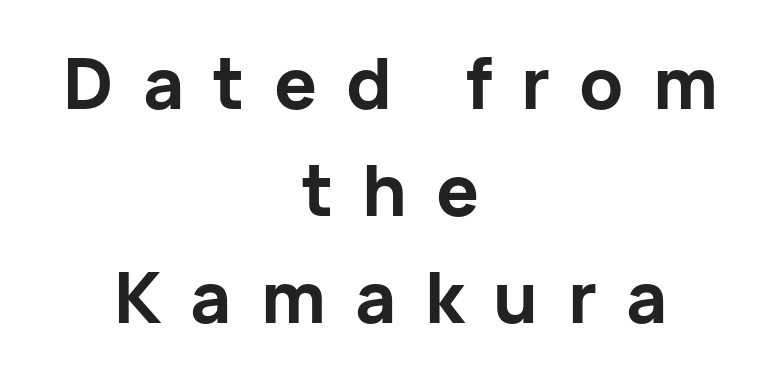
Decoration check: the copy has no underline. These lines sit exactly where default settings would place them. Note the varied advance widths — an 'i' is clearly narrower than an 'm'. Typesetter's note: full bold, strokes at maximum text heaviness. Layout note: lines centered.
